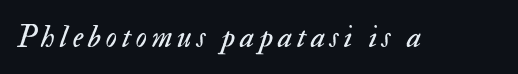
{"italic": "yes", "lean": "right", "slant_degrees": 17, "bold": "no", "weight": "regular", "width": "normal", "stroke_contrast": "medium", "x_height": "small", "monospaced": "no", "underline": "no", "glyph_px": 31}
